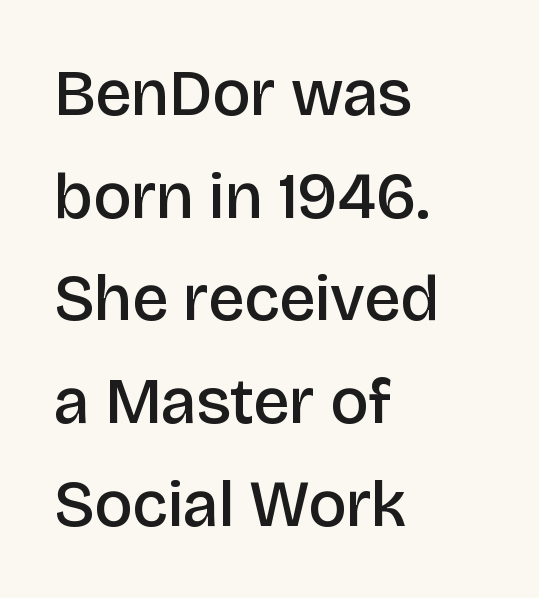
{"serif": "no", "italic": "no", "bold": "semi", "weight": "semibold", "width": "normal", "stroke_contrast": "low", "x_height": "large", "monospaced": "no", "underline": "no", "align": "left", "line_spacing": "normal", "line_spacing_ratio": 1.58, "letter_spacing": "normal", "letter_spacing_em": 0.0, "glyph_px": 65}
